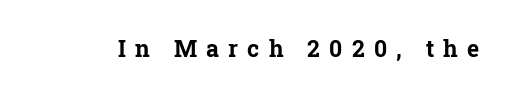
{"italic": "no", "bold": "yes", "underline": "no", "letter_spacing": "wide", "letter_spacing_em": 0.4, "glyph_px": 23}
